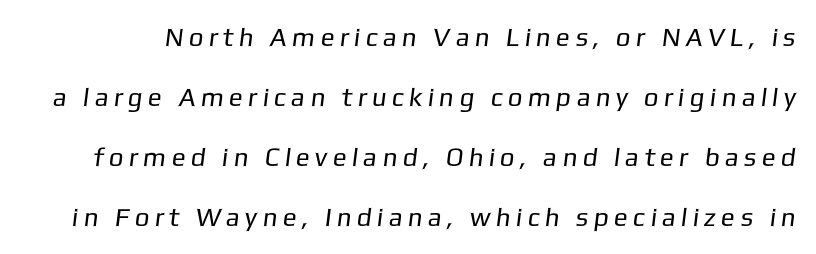
Is the letter spacing exaggerated? Yes — the characters are pushed far apart. This reads as an unemphasized weight, regular at the heaviest. Rows of type keep a wide berth in the vertical direction. The gap between lines stays unmarked.
